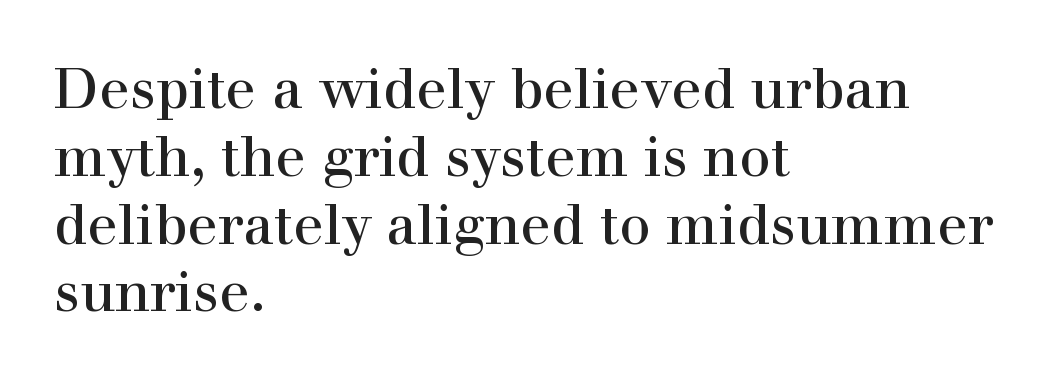
The image shows 56 px serif type, upright; set left-aligned, line spacing 1.21x, normal letter spacing, not underlined; a medium x-height.
